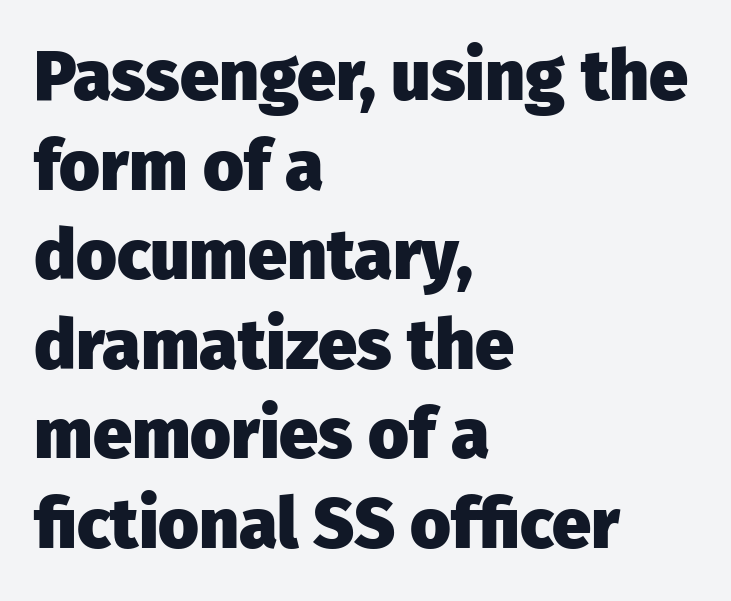
The passage shown is typeset with a sans-serif family. Notice how descenders clear the ascenders below comfortably — that's standard leading. Reading down the block, your eye returns to a fixed left position each line. The space directly below the letters is spotless. Spacing verdict: proportional, widths tailored to each character. Short note: letters normally spaced.
